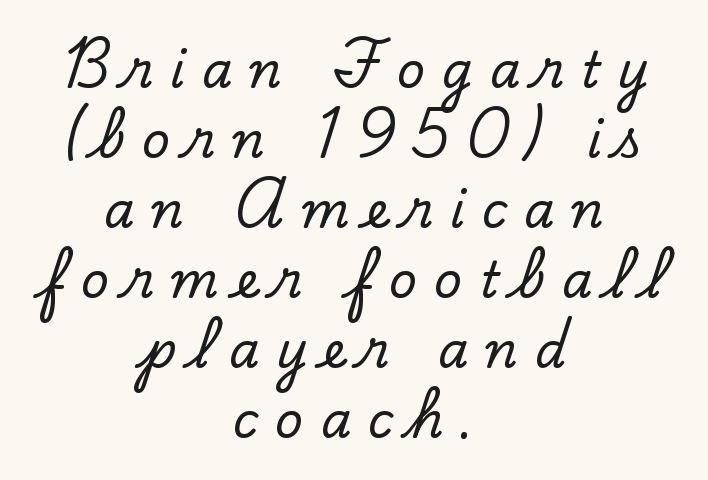
{"serif": "yes", "width": "normal", "stroke_contrast": "low", "x_height": "small", "monospaced": "no", "underline": "no", "align": "center", "line_spacing": "normal", "line_spacing_ratio": 1.43, "letter_spacing": "wide", "letter_spacing_em": 0.34, "glyph_px": 49}
